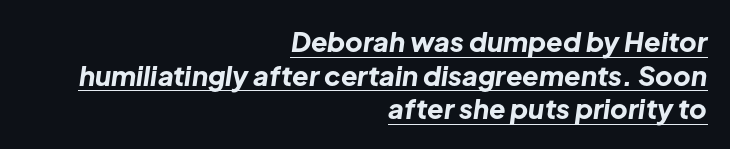
The image shows 27 px bold type, italic (leaning right); set right-aligned, normal line spacing (1.25x), normal letter spacing, underlined.
